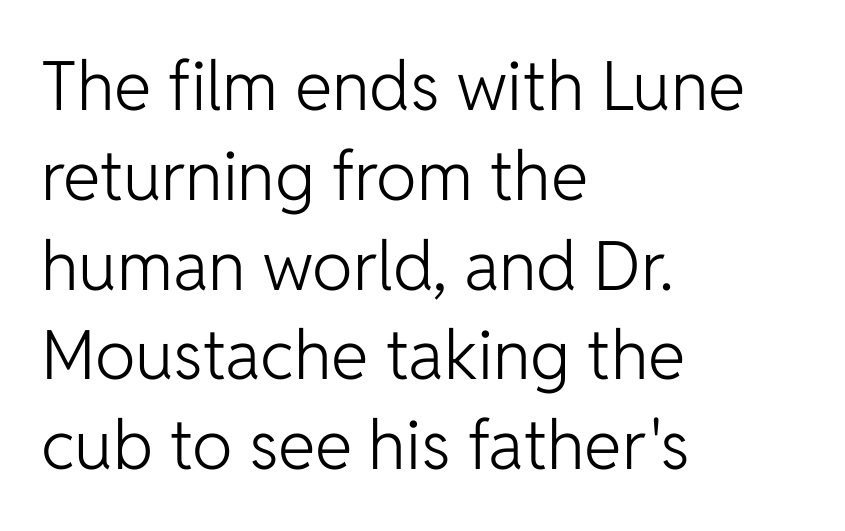
{"serif": "no", "italic": "no", "bold": "no", "weight": "light", "width": "normal", "stroke_contrast": "low", "x_height": "medium", "monospaced": "no", "underline": "no", "align": "left", "line_spacing": "normal", "line_spacing_ratio": 1.32, "letter_spacing": "normal", "letter_spacing_em": 0.0, "glyph_px": 68}
